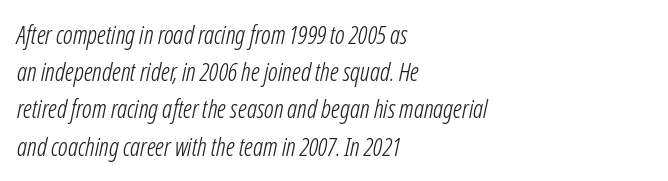
This is oblique type, the kind used for emphasis or titles. The paragraph shown leans on its left margin. Stems here are at most as thick as an everyday book face. Does the leading feel generous? No, just average. Rule under the text: the space is simply empty.
